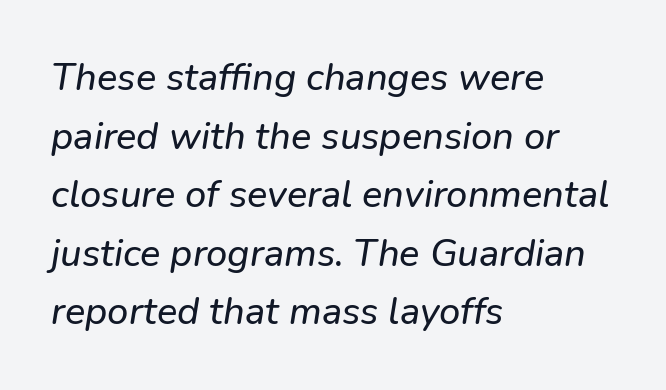
Q: Is the typeface a serif or a sans-serif typeface? A: Sans-serif.
Q: Is the text underlined? A: No.
Q: How is the paragraph aligned? A: Left-aligned.
Q: Is the spacing between letters normal or unusually wide? A: Normal.
Q: Is the spacing between lines tight, normal or loose? A: Normal.
Q: Width (condensed, normal, or wide)? A: Normal.
Q: Stroke contrast? A: Low.
Q: x-height? A: Medium.
Q: Monospaced? A: No.
